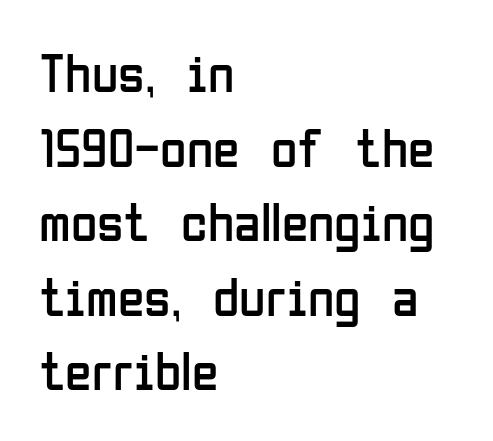
The passage shown is typed in a proportional face where columns would drift. No word sits above an underline. Designer's note — italics off, roman on. The rows are spaced the way most documents space them. Where is the straight margin? On the left.
